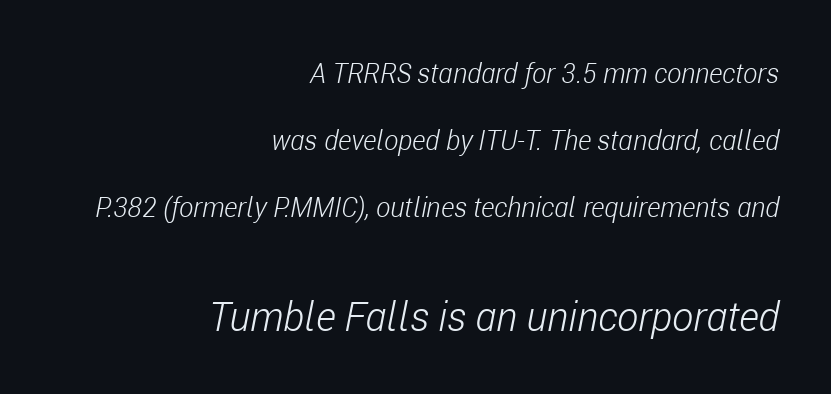
Character widths vary here, with narrow letters taking less room than wide ones. Words float on clear page, feet unadorned. Notice how the passage keeps a crisp vertical edge on the right only. Stem width sits at or under what a default text font uses. Is the lower block the larger one? Yes — the lower block carries the bigger type. This block would shrink considerably if given ordinary leading; it's expanded now.
